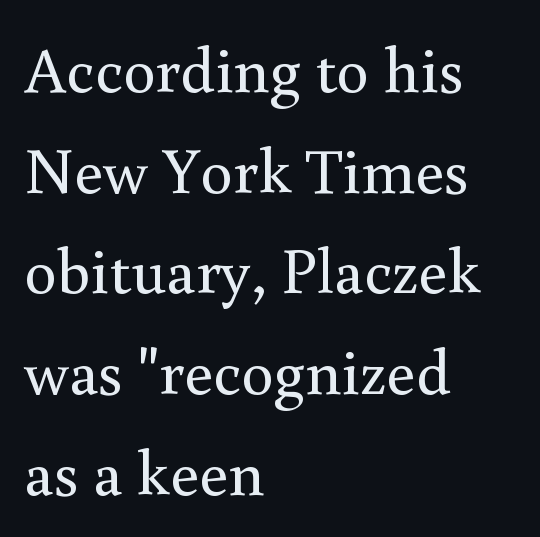
The image shows 65 px regular-weight serif type, upright; set left-aligned, normal line spacing (1.55x), normal letter spacing, not underlined; medium stroke contrast and a small x-height.
